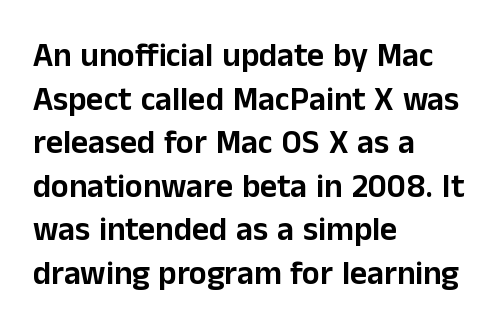
The passage shown is typed in a proportional face where columns would drift. Evenly set lines give the paragraph a standard silhouette. Where is the straight margin? On the left. This rendering features lettering with no underline. Posture: straight, roman, zero tilt.
